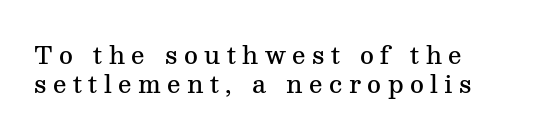
The image shows 24 px text type, upright; set line spacing 1.22x, unusually wide letter spacing (+0.27 em), not underlined.
